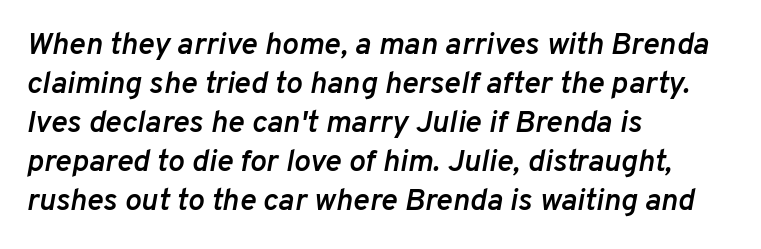
The paragraph shown leans on its left margin. Quick note: italic. You could call the tracking neutral — neither tight nor loose. Note the varied advance widths — an 'i' is clearly narrower than an 'm'. Compared with an ordinary text face, these strokes are moderately heavier — a semibold.
